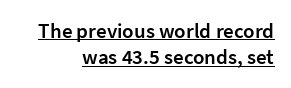
Spacing between characters is what you'd get straight out of the box. Regular leading. A continuous stroke trails under the words, as in a hyperlink. The lettering stays uniformly vertical, giving the passage a roman look. Weight check: semibold — heavier than regular, not quite bold. The paragraph has a hard right edge and a soft left edge.
